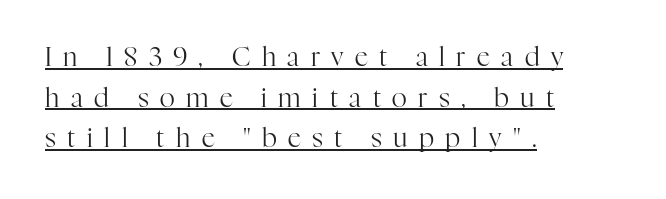
Q: Is the text bold? A: No.
Q: Is the text italic (slanted)? A: No, it is upright.
Q: Is the text underlined? A: Yes.
Q: How is the paragraph aligned? A: Left-aligned.
Q: Is the spacing between letters normal or unusually wide? A: Unusually wide.
Q: Is the spacing between lines tight, normal or loose? A: Normal.
